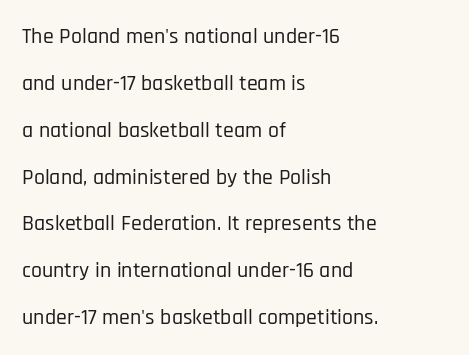
This block would shrink considerably if given ordinary leading; it's expanded now. A roman cut, with each character standing at attention. Is the letter spacing exaggerated? No — it looks like the ordinary default. If you drew a ruler down the left edge, every line would touch it. Letters rest on an invisible, unmarked baseline.
